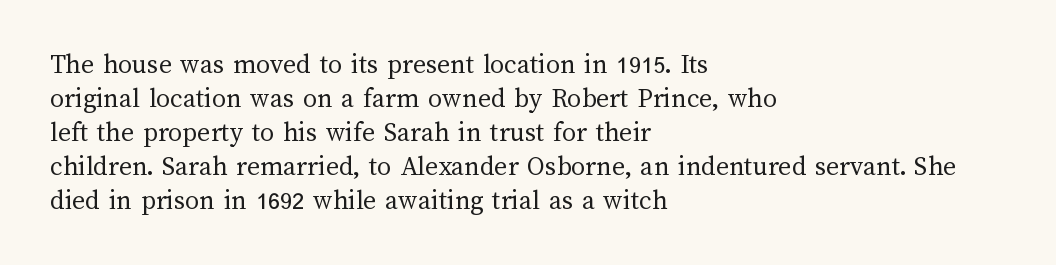
The image shows 28 px regular-weight type, upright; set left-aligned, line spacing 1.21x, normal letter spacing, not underlined; medium stroke contrast and a medium x-height.
